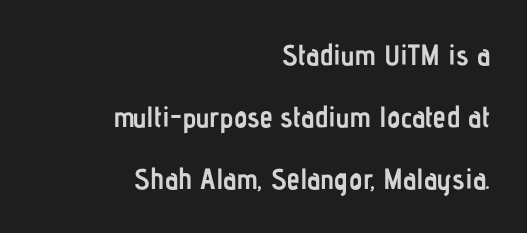
The image shows 29 px semibold, condensed sans-serif type, upright; set right-aligned, loose line spacing (2.13x), normal letter spacing, not underlined; low stroke contrast and a medium x-height.
